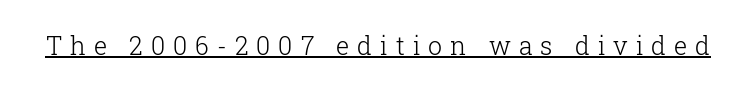
Loose tracking; the words dissolve into strings of separated letters. The strokes carry an ordinary text weight at most. The typesetter has applied underlining to the passage shown. Vertical strokes here are truly vertical.
